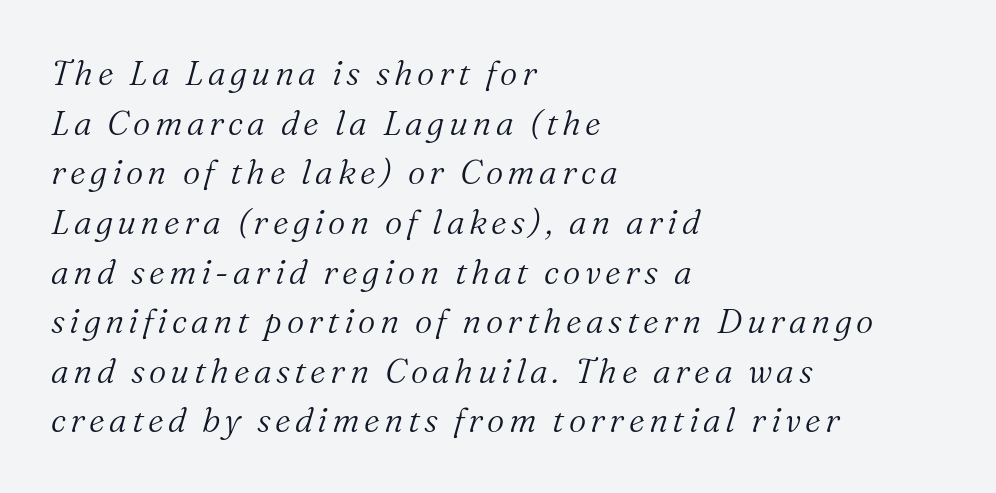
The image shows 34 px light serif type, italic (leaning right); set left-aligned, normal line spacing (1.46x), not underlined; medium stroke contrast and a medium x-height.
